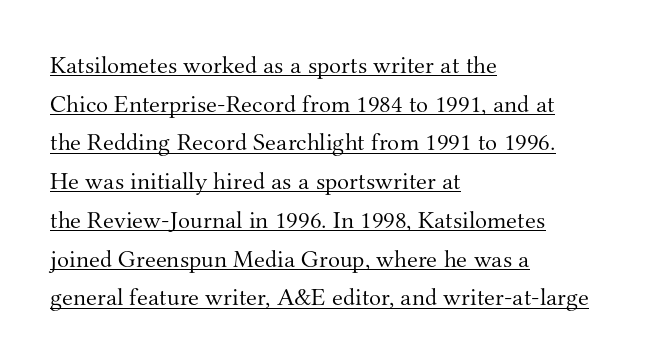
Q: Is the text bold? A: No.
Q: Is the text italic (slanted)? A: No, it is upright.
Q: Is the text underlined? A: Yes.
Q: How is the paragraph aligned? A: Left-aligned.
Q: Is the spacing between letters normal or unusually wide? A: Normal.
Q: Is the spacing between lines tight, normal or loose? A: Normal.
